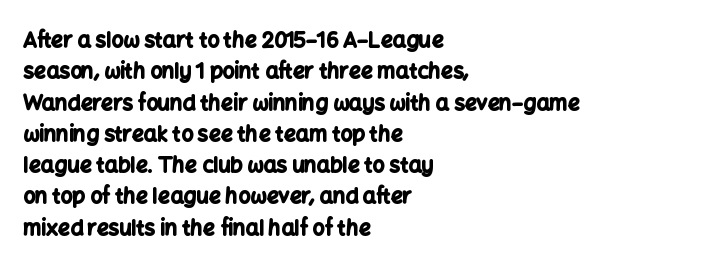
{"italic": "no", "bold": "yes", "underline": "no", "align": "left", "line_spacing": "normal", "line_spacing_ratio": 1.49, "letter_spacing": "normal", "letter_spacing_em": 0.0, "glyph_px": 21}
